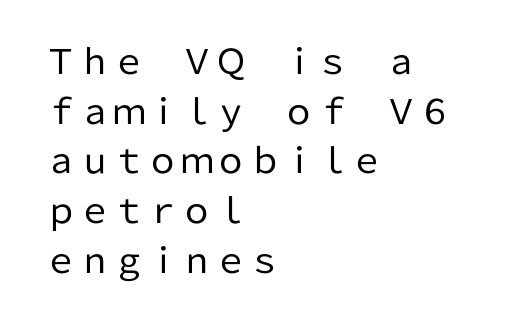
{"serif": "no", "italic": "no", "bold": "no", "weight": "regular", "width": "normal", "stroke_contrast": "low", "x_height": "medium", "monospaced": "no", "underline": "no", "align": "left", "line_spacing": "normal", "line_spacing_ratio": 1.46, "letter_spacing": "normal", "letter_spacing_em": 0.0, "glyph_px": 34}
